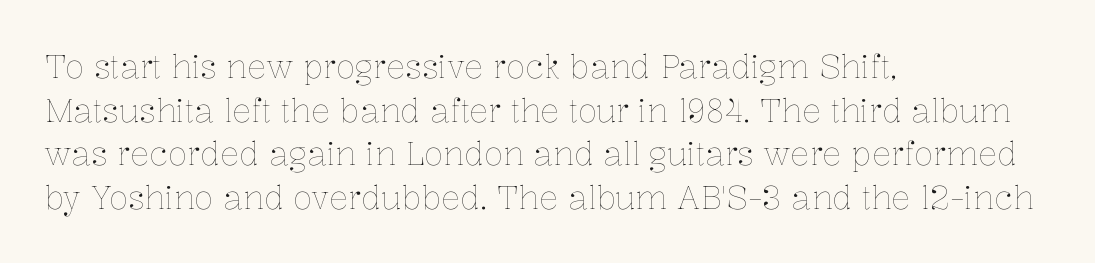
{"italic": "no", "bold": "no", "weight": "thin", "width": "normal", "stroke_contrast": "low", "x_height": "medium", "monospaced": "no", "underline": "no", "align": "left", "line_spacing": "normal", "line_spacing_ratio": 1.36, "letter_spacing": "normal", "letter_spacing_em": 0.0, "glyph_px": 32}
